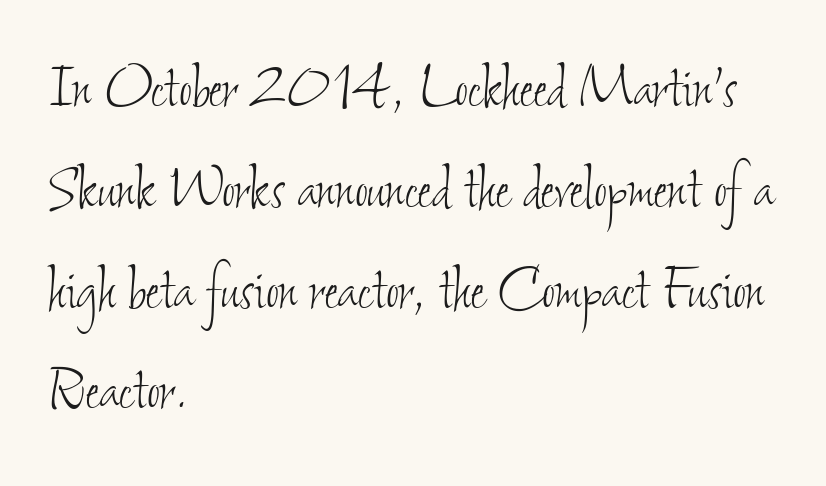
Each line starts at the same left margin while the right side varies. Do the characters align in a grid? No, the font is proportional. The foot of each line stays bare and open. Standard letterfit; no display-style spreading of the glyphs.
